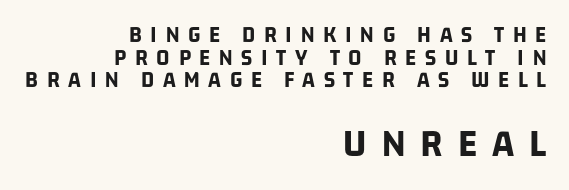
Q: Is the text bold? A: Yes.
Q: Is the typeface a serif or a sans-serif typeface? A: Sans-serif.
Q: Is the text underlined? A: No.
Q: How is the paragraph aligned? A: Right-aligned.
Q: Is the spacing between letters normal or unusually wide? A: Unusually wide.
Q: Is the spacing between lines tight, normal or loose? A: Tight.
Q: Which block of text is set in a larger size, the first (top) or the second (bottom)? A: The second (bottom) one.
Q: Width (condensed, normal, or wide)? A: Condensed.
Q: Stroke contrast? A: Low.
Q: x-height? A: Large.
Q: Monospaced? A: No.
